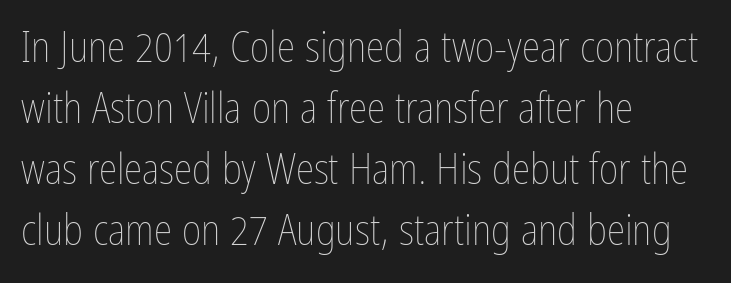
This block has exactly the height ordinary leading produces. The type is set solid horizontally, with unmodified tracking. These lines are rendered in a variable-pitch font. Each stroke keeps to a modest, everyday thickness or less.
